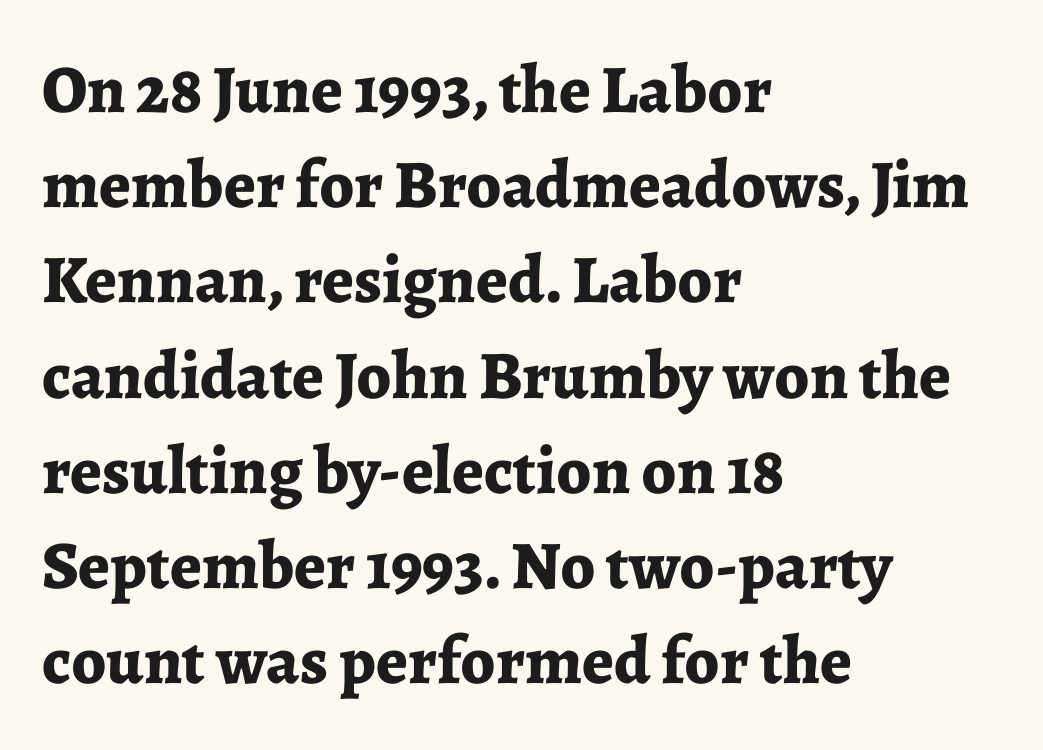
The image shows 68 px bold serif type, upright; set left-aligned, normal line spacing (1.4x), normal letter spacing, not underlined; low stroke contrast and a medium x-height.
